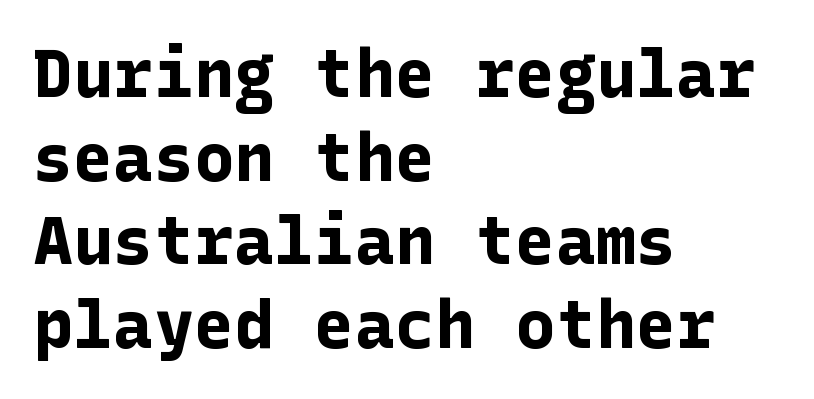
{"serif": "no", "italic": "no", "bold": "yes", "weight": "bold", "width": "normal", "stroke_contrast": "low", "x_height": "medium", "underline": "no", "align": "left", "line_spacing": "normal", "line_spacing_ratio": 1.25, "letter_spacing": "normal", "letter_spacing_em": 0.0, "glyph_px": 67}
